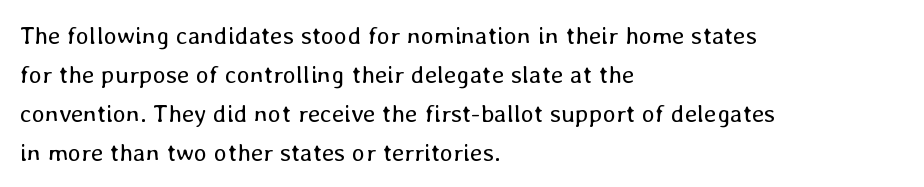
The image shows 25 px text type, upright; set left-aligned, normal line spacing (1.56x), normal letter spacing, not underlined.
